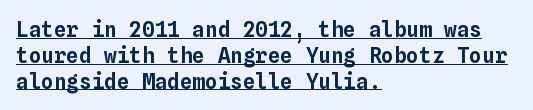
The image shows 21 px text type, upright; set left-aligned, line spacing 1.23x, normal letter spacing, underlined.
